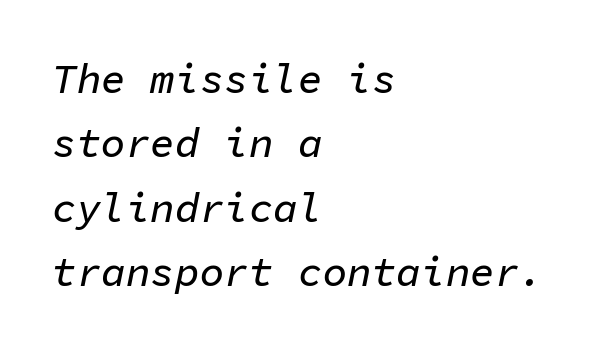
The image shows 41 px text type, italic (leaning right), monospaced; set left-aligned, normal line spacing (1.57x), normal letter spacing, not underlined; low stroke contrast and a medium x-height.
